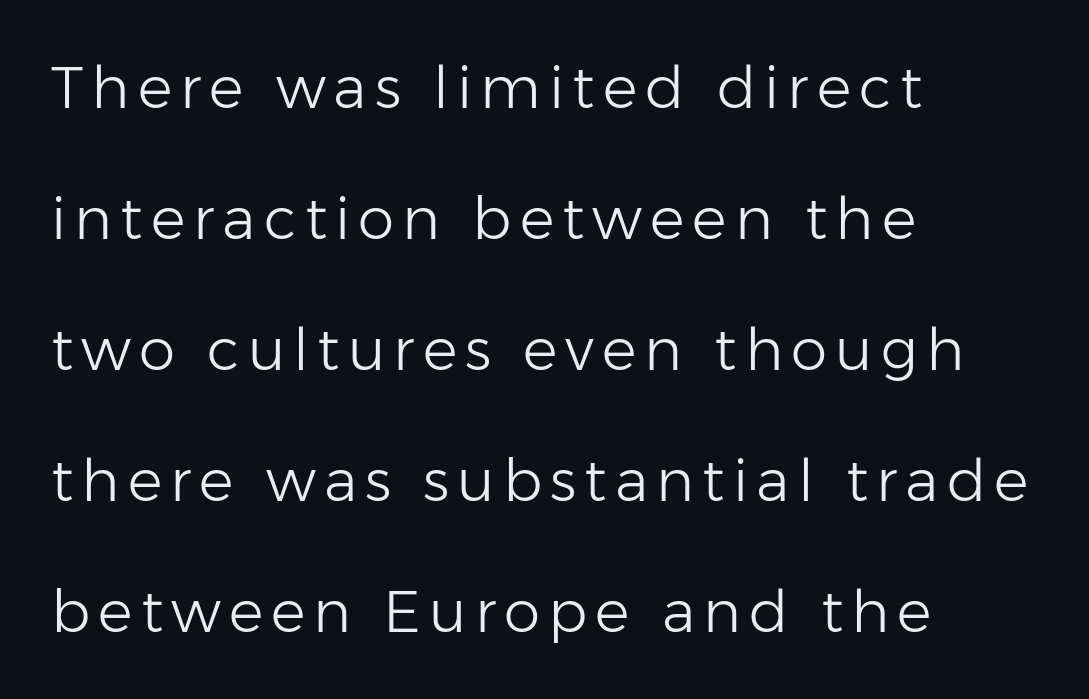
The image shows 58 px light sans-serif type, upright; set left-aligned, loose line spacing (2.26x), not underlined; low stroke contrast and a medium x-height.
